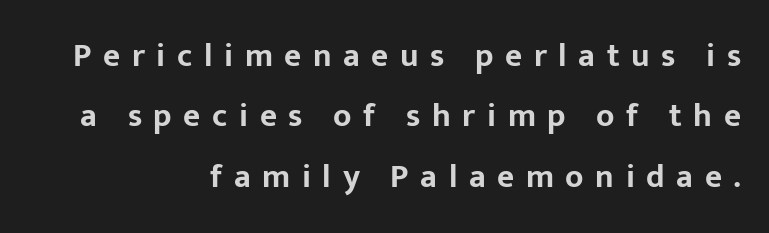
{"serif": "no", "italic": "no", "bold": "yes", "weight": "bold", "width": "normal", "stroke_contrast": "low", "x_height": "medium", "monospaced": "no", "underline": "no", "align": "right", "line_spacing_ratio": 1.83, "letter_spacing": "wide", "letter_spacing_em": 0.35, "glyph_px": 33}
